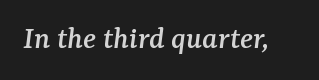
Q: Is the text italic (slanted)? A: Yes, it leans right by about 7 degrees.
Q: Is the typeface a serif or a sans-serif typeface? A: Serif.
Q: Is the text underlined? A: No.
Q: Is the spacing between letters normal or unusually wide? A: Normal.
Q: Width (condensed, normal, or wide)? A: Normal.
Q: Stroke contrast? A: Medium.
Q: x-height? A: Medium.
Q: Monospaced? A: No.
